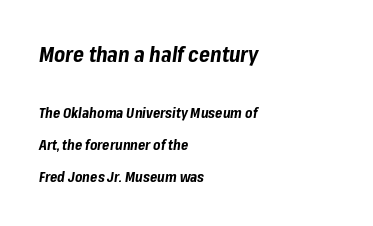
The image shows 21 px bold type, italic (leaning right); set left-aligned, loose line spacing (2.27x), normal letter spacing, not underlined; the first (top) block is 1.5x larger.
